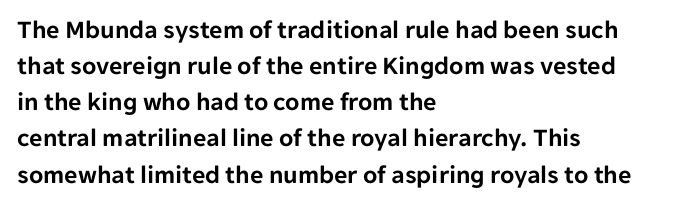
A typesetter would mark this as roman, not italic. Every row of glyphs begins at an identical x-position on the left. Descenders are the only things crossing below the line. Horizontal bands of white between lines are of average thickness.
